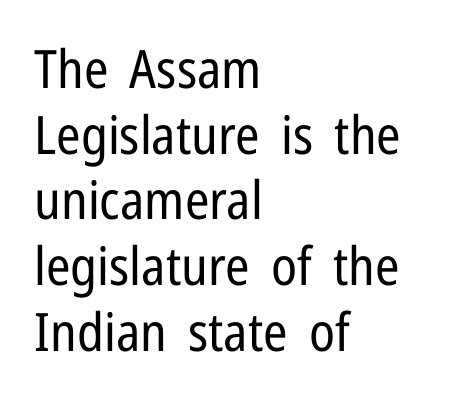
The image shows 53 px regular-weight, condensed sans-serif type, upright; set left-aligned, line spacing 1.24x, normal letter spacing, not underlined; low stroke contrast and a medium x-height.
